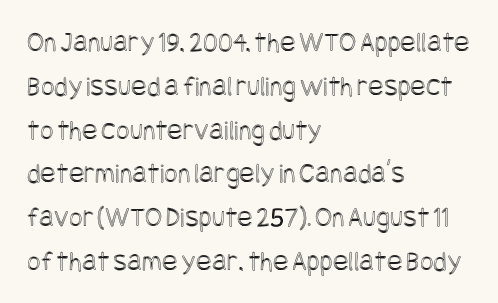
The image shows 29 px condensed type, upright; set left-aligned, normal line spacing (1.51x), normal letter spacing, not underlined; a large x-height.
